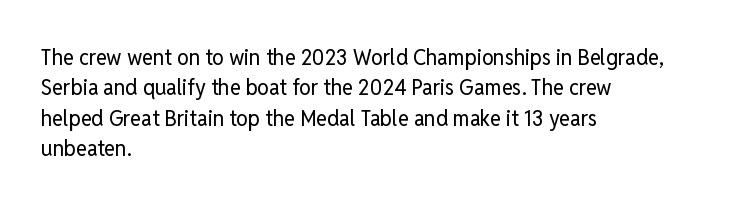
Q: Is the text bold? A: No.
Q: Is the text italic (slanted)? A: No, it is upright.
Q: Is the text underlined? A: No.
Q: How is the paragraph aligned? A: Left-aligned.
Q: Is the spacing between letters normal or unusually wide? A: Normal.
Q: Is the spacing between lines tight, normal or loose? A: Normal.
